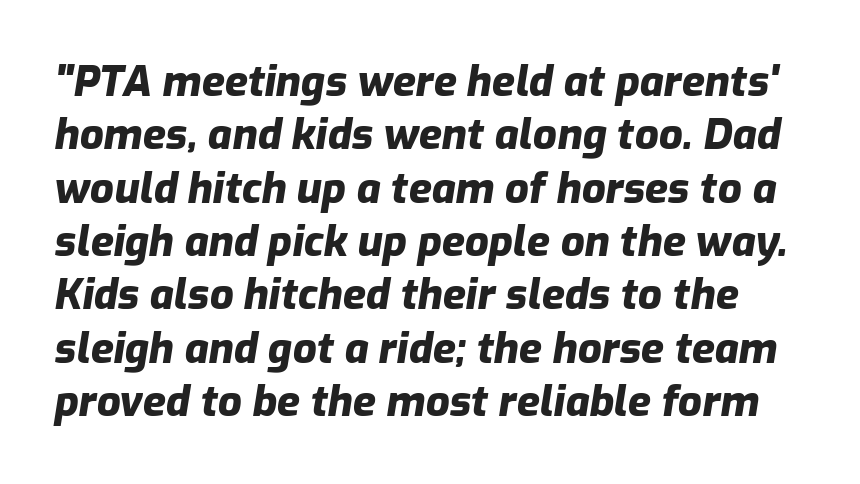
{"italic": "yes", "lean": "right", "slant_degrees": 9, "bold": "yes", "weight": "heavy", "width": "normal", "stroke_contrast": "low", "x_height": "medium", "monospaced": "no", "underline": "no", "line_spacing": "normal", "line_spacing_ratio": 1.27, "letter_spacing": "normal", "letter_spacing_em": 0.0, "glyph_px": 42}
